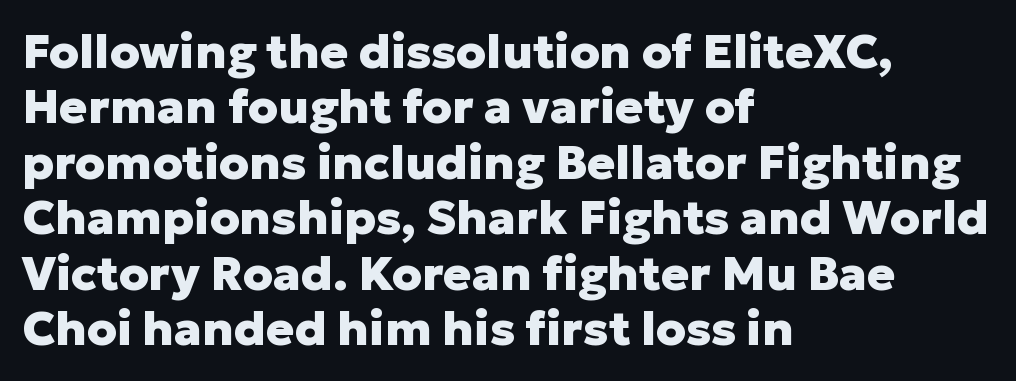
The image shows 47 px heavy sans-serif type, upright; set left-aligned, line spacing 1.18x, normal letter spacing, not underlined; low stroke contrast and a medium x-height.
